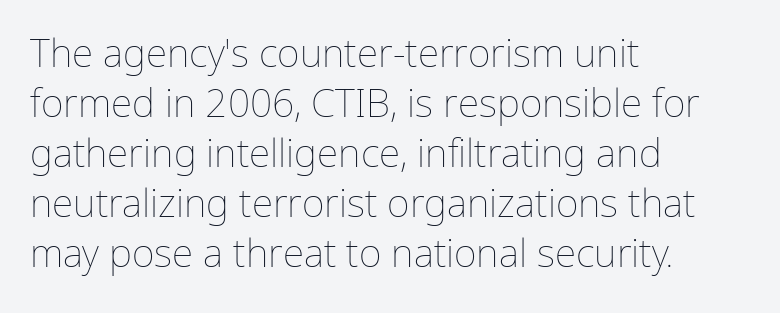
Q: Is the text bold? A: No.
Q: Is the text italic (slanted)? A: No, it is upright.
Q: Is the text underlined? A: No.
Q: How is the paragraph aligned? A: Left-aligned.
Q: Is the spacing between letters normal or unusually wide? A: Normal.
Q: Is the spacing between lines tight, normal or loose? A: Normal.
Q: Width (condensed, normal, or wide)? A: Normal.
Q: Stroke contrast? A: Low.
Q: x-height? A: Medium.
Q: Monospaced? A: No.
